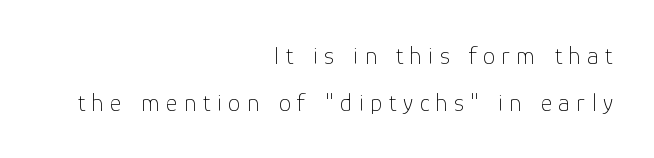
Q: Is the text bold? A: No.
Q: Is the text italic (slanted)? A: No, it is upright.
Q: Is the text underlined? A: No.
Q: How is the paragraph aligned? A: Right-aligned.
Q: Is the spacing between letters normal or unusually wide? A: Unusually wide.
